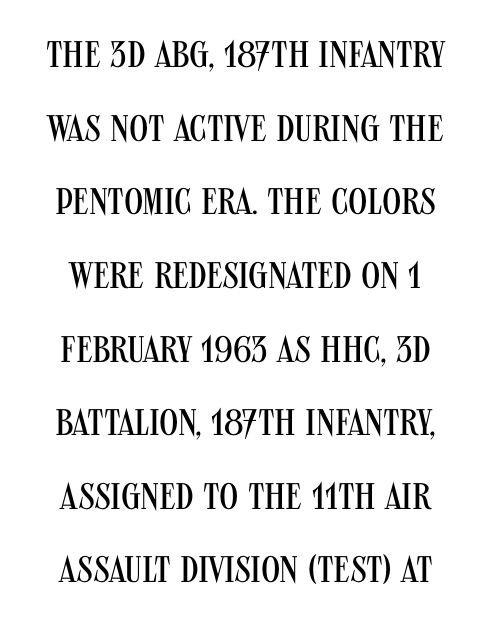
The image shows 37 px regular-weight, condensed sans-serif type, upright; set loose line spacing (1.99x), normal letter spacing, not underlined; medium stroke contrast and a large x-height.
